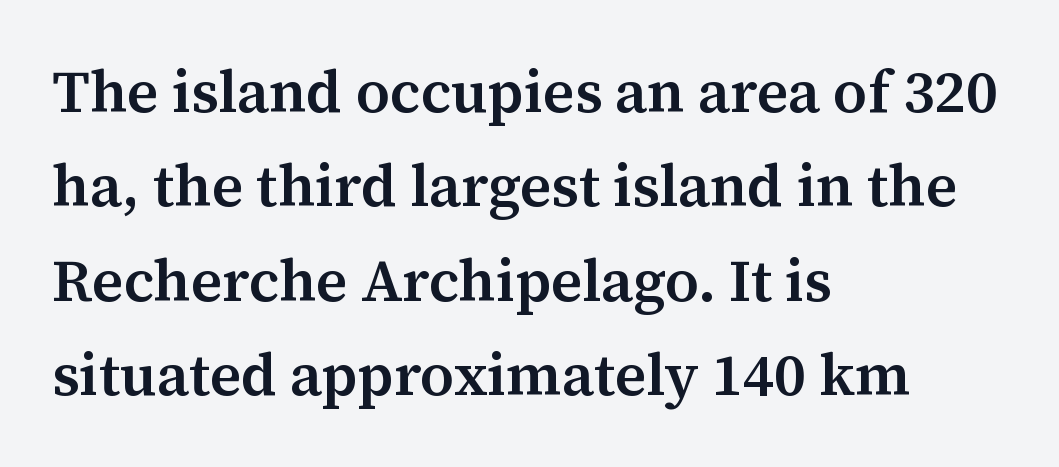
The image shows 59 px semibold serif type, upright; set left-aligned, normal line spacing (1.6x), normal letter spacing, not underlined; medium stroke contrast and a medium x-height.
